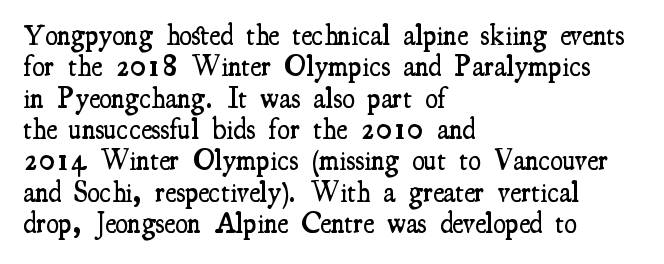
This block would grow much taller if given ordinary leading; it's compressed now. Layout note: lines flush left. Characters remain perfectly vertical along every line. Short note: letters normally spaced. Note the varied advance widths — an 'i' is clearly narrower than an 'm'.
